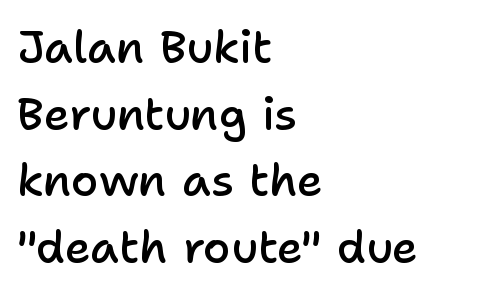
Layout note: lines flush left. Serif or sans? Sans — the stroke terminals are bare. The typesetting leans somewhat heavy: a semibold. The vertical gap from one line to the next is medium. Clear beneath every line of the passage.
